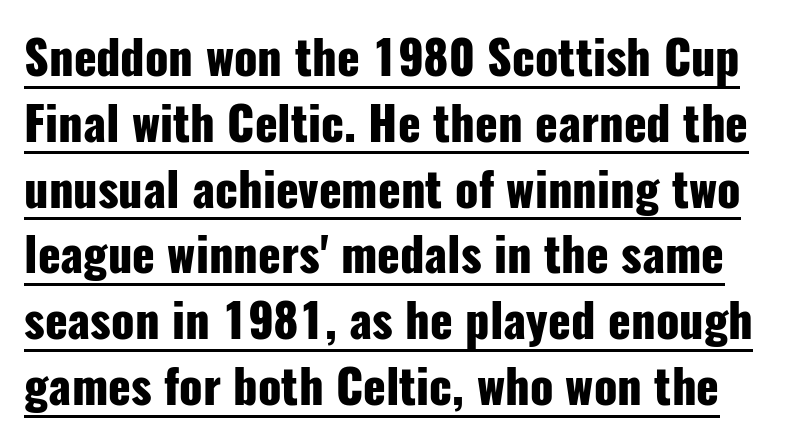
{"serif": "no", "italic": "no", "bold": "yes", "weight": "heavy", "width": "condensed", "stroke_contrast": "low", "x_height": "medium", "monospaced": "no", "underline": "yes", "line_spacing": "normal", "line_spacing_ratio": 1.4, "letter_spacing": "normal", "letter_spacing_em": 0.0, "glyph_px": 47}
